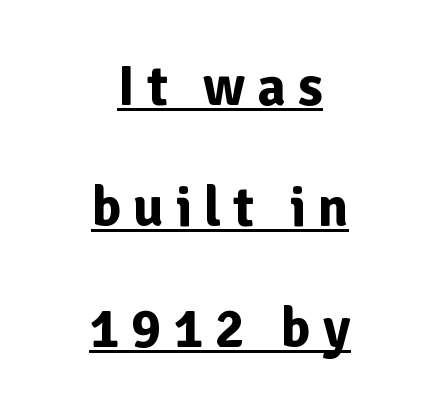
The image shows 56 px bold sans-serif type, upright; set centered, loose line spacing (2.16x), unusually wide letter spacing (+0.21 em), underlined; low stroke contrast and a medium x-height.
